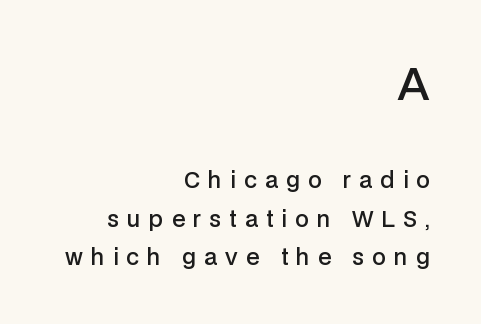
Q: Is the text bold? A: Semi-bold.
Q: Is the text italic (slanted)? A: No, it is upright.
Q: Is the typeface a serif or a sans-serif typeface? A: Sans-serif.
Q: Is the text underlined? A: No.
Q: How is the paragraph aligned? A: Right-aligned.
Q: Is the spacing between letters normal or unusually wide? A: Unusually wide.
Q: Which block of text is set in a larger size, the first (top) or the second (bottom)? A: The first (top) one.
Q: Width (condensed, normal, or wide)? A: Normal.
Q: Stroke contrast? A: Low.
Q: x-height? A: Medium.
Q: Monospaced? A: No.
